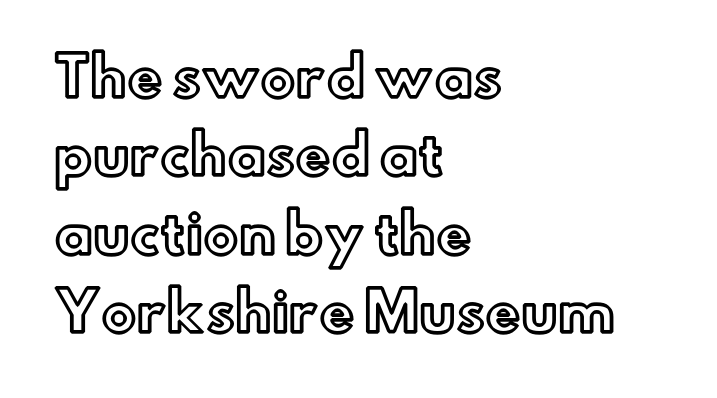
The rendering uses natural spacing where letterforms have individual widths. The designer left line spacing at the default. Only glyphs here, with clear space below each row. This sample uses plain, unmodified letter spacing.
